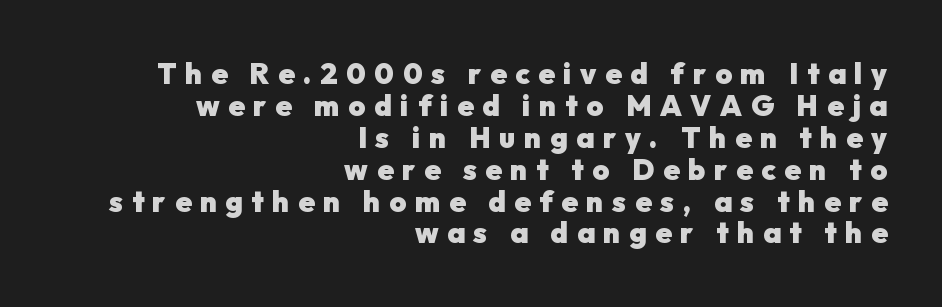
The face used here is rendered with a markedly widened letterfit. Each new line begins almost immediately beneath the previous one. Notice how thick the strokes are: this is what a full bold looks like. Teacher's note: observe the even right margin — that is flush-right alignment. Clear beneath every line of the passage.
